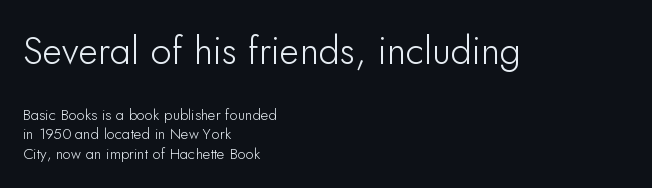
{"serif": "no", "italic": "no", "width": "normal", "stroke_contrast": "low", "x_height": "small", "monospaced": "no", "underline": "no", "align": "left", "line_spacing": "normal", "line_spacing_ratio": 1.3, "letter_spacing": "normal", "letter_spacing_em": 0.0, "larger_block": "first", "size_ratio": 2.53, "glyph_px": 38}
